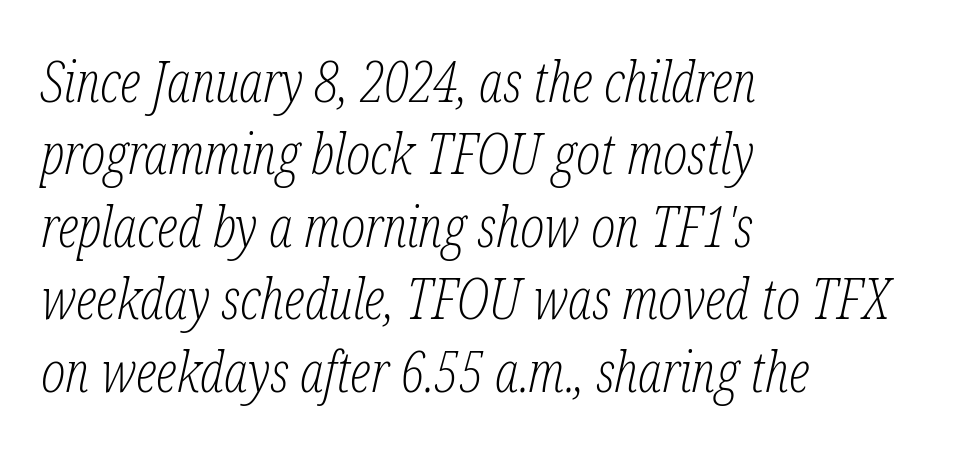
Q: Is the text bold? A: No.
Q: Is the text italic (slanted)? A: Yes, it leans right by about 12 degrees.
Q: Is the typeface a serif or a sans-serif typeface? A: Serif.
Q: Is the text underlined? A: No.
Q: How is the paragraph aligned? A: Left-aligned.
Q: Is the spacing between letters normal or unusually wide? A: Normal.
Q: Is the spacing between lines tight, normal or loose? A: Normal.
Q: Width (condensed, normal, or wide)? A: Condensed.
Q: Stroke contrast? A: Low.
Q: x-height? A: Medium.
Q: Monospaced? A: No.
